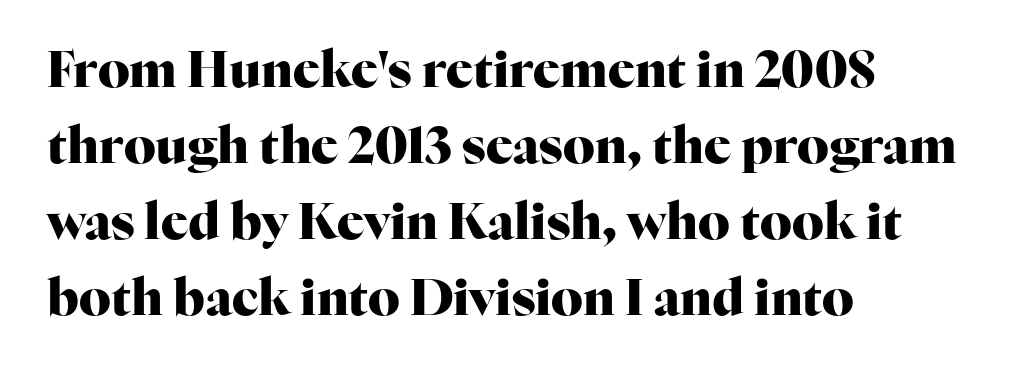
Q: Is the text bold? A: Yes.
Q: Is the text italic (slanted)? A: No, it is upright.
Q: Is the typeface a serif or a sans-serif typeface? A: Serif.
Q: Is the text underlined? A: No.
Q: How is the paragraph aligned? A: Left-aligned.
Q: Is the spacing between letters normal or unusually wide? A: Normal.
Q: Is the spacing between lines tight, normal or loose? A: Normal.
Q: Width (condensed, normal, or wide)? A: Normal.
Q: Stroke contrast? A: High.
Q: x-height? A: Medium.
Q: Monospaced? A: No.
